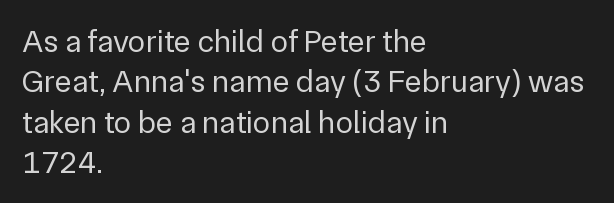
Q: Is the text bold? A: No.
Q: Is the text italic (slanted)? A: No, it is upright.
Q: Is the typeface a serif or a sans-serif typeface? A: Sans-serif.
Q: Is the text underlined? A: No.
Q: How is the paragraph aligned? A: Left-aligned.
Q: Is the spacing between letters normal or unusually wide? A: Normal.
Q: Is the spacing between lines tight, normal or loose? A: Normal.
Q: Width (condensed, normal, or wide)? A: Normal.
Q: Stroke contrast? A: Low.
Q: x-height? A: Medium.
Q: Monospaced? A: No.
